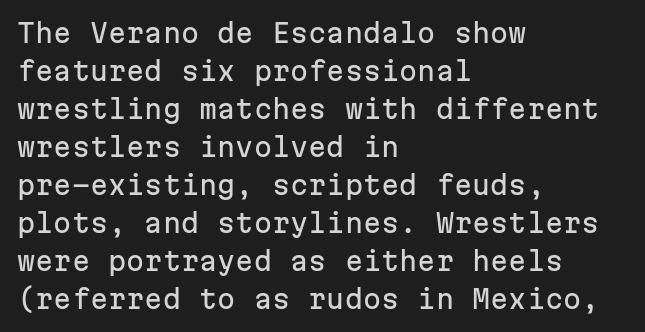
Q: Is the text italic (slanted)? A: No, it is upright.
Q: Is the text underlined? A: No.
Q: How is the paragraph aligned? A: Left-aligned.
Q: Is the spacing between letters normal or unusually wide? A: Normal.
Q: Is the spacing between lines tight, normal or loose? A: Normal.
